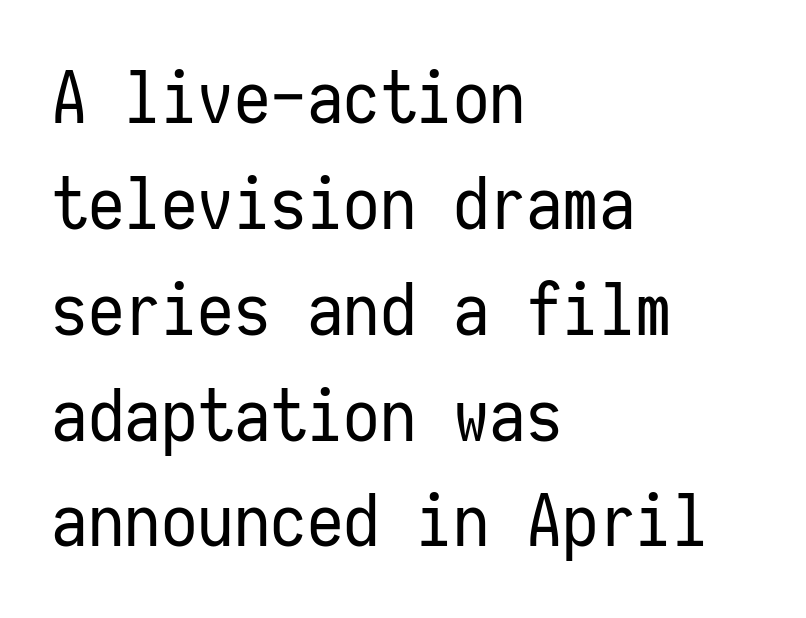
Q: Is the text bold? A: No.
Q: Is the text italic (slanted)? A: No, it is upright.
Q: Is the typeface a serif or a sans-serif typeface? A: Sans-serif.
Q: Is the text underlined? A: No.
Q: How is the paragraph aligned? A: Left-aligned.
Q: Is the spacing between letters normal or unusually wide? A: Normal.
Q: Is the spacing between lines tight, normal or loose? A: Normal.
Q: Width (condensed, normal, or wide)? A: Condensed.
Q: Stroke contrast? A: Low.
Q: x-height? A: Medium.
Q: Monospaced? A: Yes.
